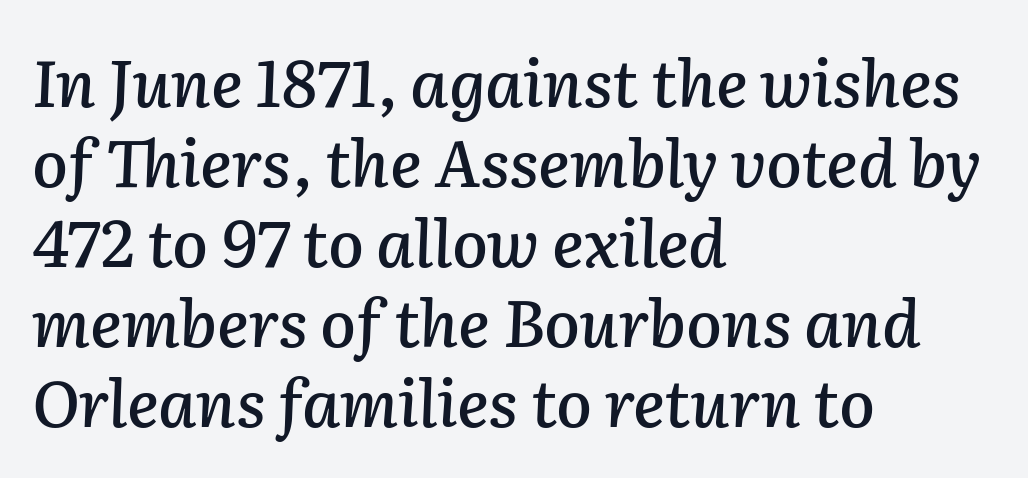
You could not count columns in this text — the font is proportionally spaced. Yep, that's italic — everything's leaning. Check under the words: just untouched page. Short note: letters normally spaced.
